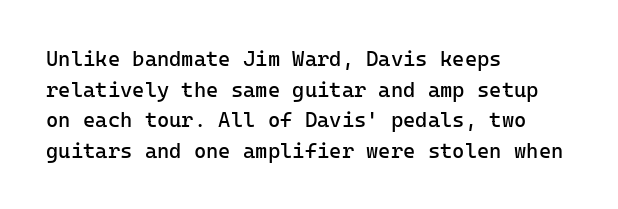
Q: Is the text bold? A: No.
Q: Is the text italic (slanted)? A: No, it is upright.
Q: Is the text underlined? A: No.
Q: How is the paragraph aligned? A: Left-aligned.
Q: Is the spacing between letters normal or unusually wide? A: Normal.
Q: Is the spacing between lines tight, normal or loose? A: Normal.
